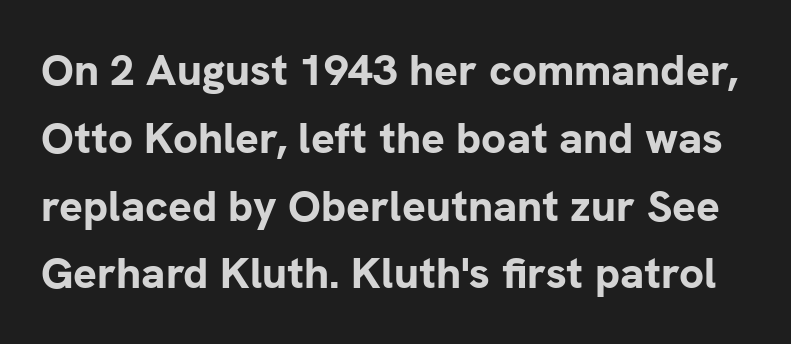
Each letter keeps its own natural width here, so spacing adapts to shape. How heavy is the stroke? Heavy — this is a bold. If you measured baseline to baseline, you'd find a middling distance. Is the letter spacing exaggerated? No — it looks like the ordinary default.
